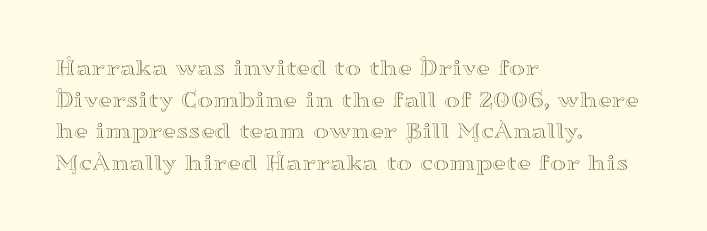
Q: Is the text italic (slanted)? A: No, it is upright.
Q: Is the text underlined? A: No.
Q: How is the paragraph aligned? A: Left-aligned.
Q: Is the spacing between letters normal or unusually wide? A: Normal.
Q: Is the spacing between lines tight, normal or loose? A: Normal.
